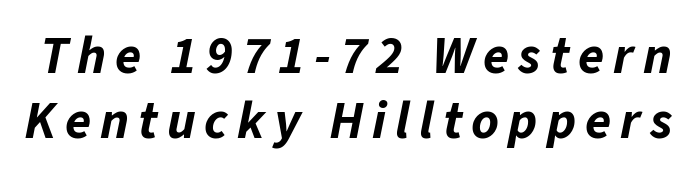
{"italic": "yes", "lean": "right", "slant_degrees": 11, "bold": "yes", "weight": "bold", "width": "normal", "stroke_contrast": "low", "x_height": "medium", "monospaced": "no", "underline": "no", "line_spacing_ratio": 1.22, "glyph_px": 53}
